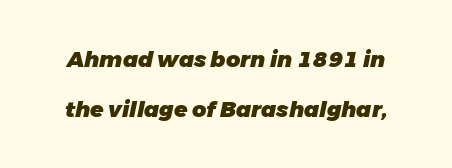
Q: Is the text bold? A: Yes.
Q: Is the text italic (slanted)? A: Yes, it leans right by about 11 degrees.
Q: Is the text underlined? A: No.
Q: Is the spacing between letters normal or unusually wide? A: Normal.
Q: Is the spacing between lines tight, normal or loose? A: Loose.
